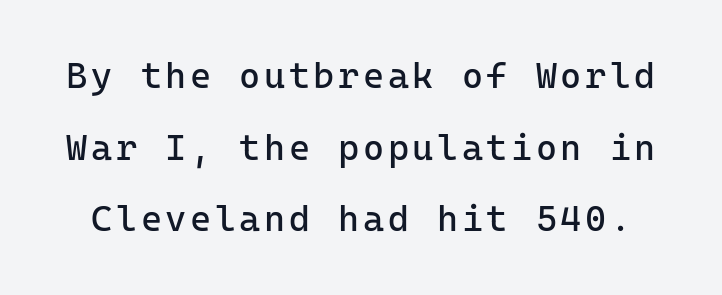
Stroke mass is kept to a normal reading level or below. Is this a sans? Yes — the strokes have no serifs. The lettering stays uniformly vertical, giving the passage a roman look. Check the space under the baseline: it is left empty. The letters march in equal steps, a hallmark of fixed-pitch type.
